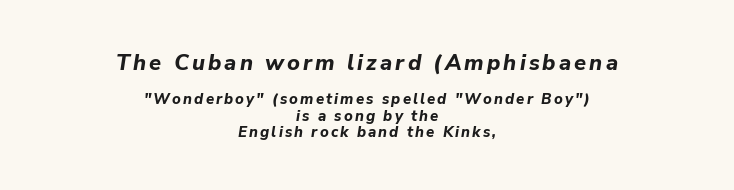
{"italic": "yes", "lean": "right", "slant_degrees": 9, "bold": "yes", "underline": "no", "align": "center", "line_spacing": "tight", "line_spacing_ratio": 1.08, "larger_block": "first", "size_ratio": 1.47, "glyph_px": 22}
